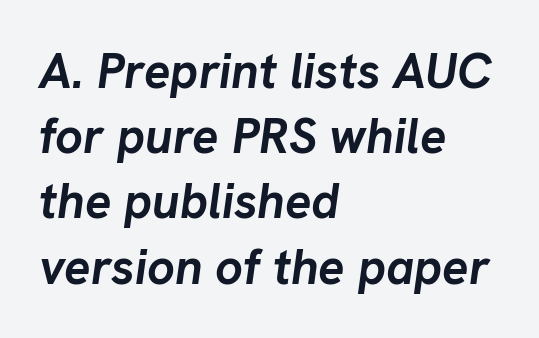
Characters are canted at an angle relative to the baseline's perpendicular. The specimen omits any rule beneath the text block's lines. Here the glyphs are tracked normally, forming tight word shapes. Varying glyph widths throughout — classic text-font behaviour. What weight is shown? A full bold with thick strokes.
